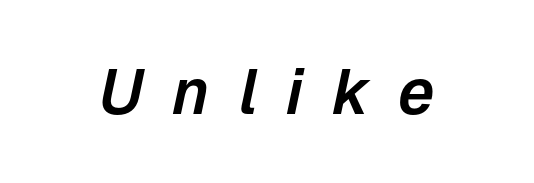
A typesetter would call this heavily tracked-out type. The whole block is typeset with a tilt. Underlining? Definitely not there. Each letter keeps its own natural width here, so spacing adapts to shape.
